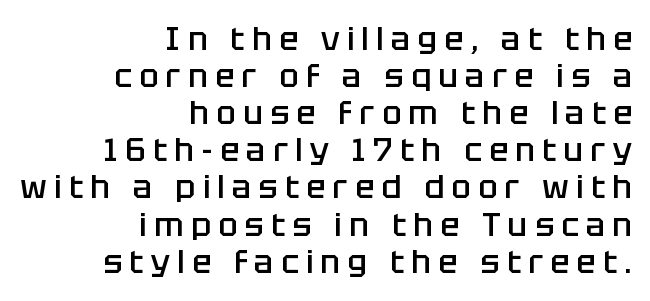
Do the characters align in a grid? No, the font is proportional. Letterform terminals end flat and unadorned throughout the passage. Nobody drew a line under any word here. In terms of posture, this sample is upright.
